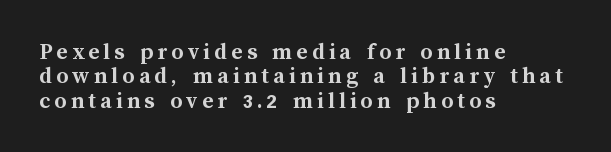
{"italic": "no", "bold": "yes", "underline": "no", "align": "left", "line_spacing": "tight", "line_spacing_ratio": 1.02, "glyph_px": 24}
